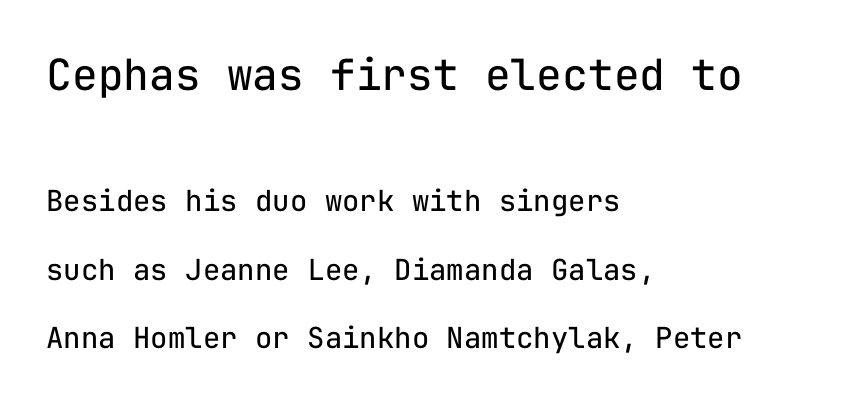
The typesetter chose a ragged-right arrangement here. The rendering uses typewriter-style spacing with identical character cells. Here the glyphs are tracked normally, forming tight word shapes. Stroke terminals: plain, sans-serif. Descenders are the only things crossing below the line. These two chunks differ in scale, with the top chunk taking the larger measure.
